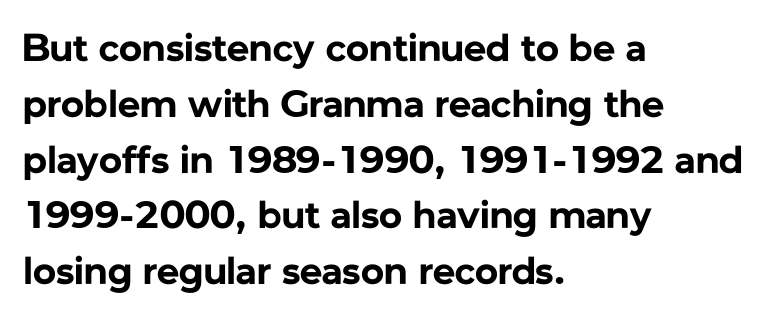
Q: Is the text bold? A: Yes.
Q: Is the text italic (slanted)? A: No, it is upright.
Q: Is the typeface a serif or a sans-serif typeface? A: Sans-serif.
Q: Is the text underlined? A: No.
Q: How is the paragraph aligned? A: Left-aligned.
Q: Is the spacing between letters normal or unusually wide? A: Normal.
Q: Is the spacing between lines tight, normal or loose? A: Normal.
Q: Width (condensed, normal, or wide)? A: Normal.
Q: Stroke contrast? A: Low.
Q: x-height? A: Medium.
Q: Monospaced? A: No.
